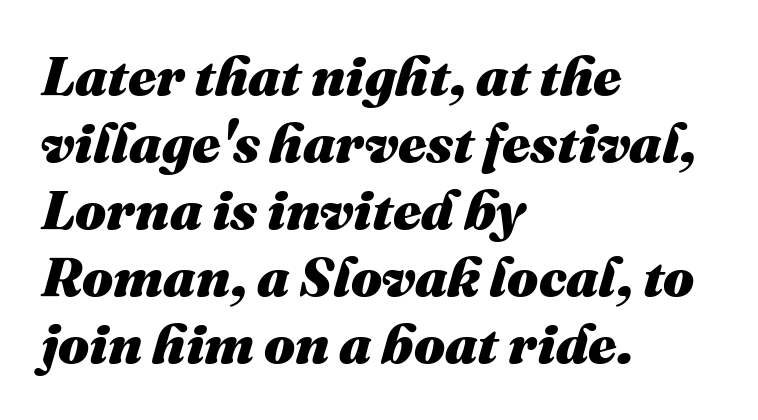
Q: Is the text bold? A: Yes.
Q: Is the text italic (slanted)? A: Yes, it leans right by about 16 degrees.
Q: Is the text underlined? A: No.
Q: How is the paragraph aligned? A: Left-aligned.
Q: Is the spacing between letters normal or unusually wide? A: Normal.
Q: Width (condensed, normal, or wide)? A: Normal.
Q: Stroke contrast? A: Medium.
Q: x-height? A: Medium.
Q: Monospaced? A: No.
